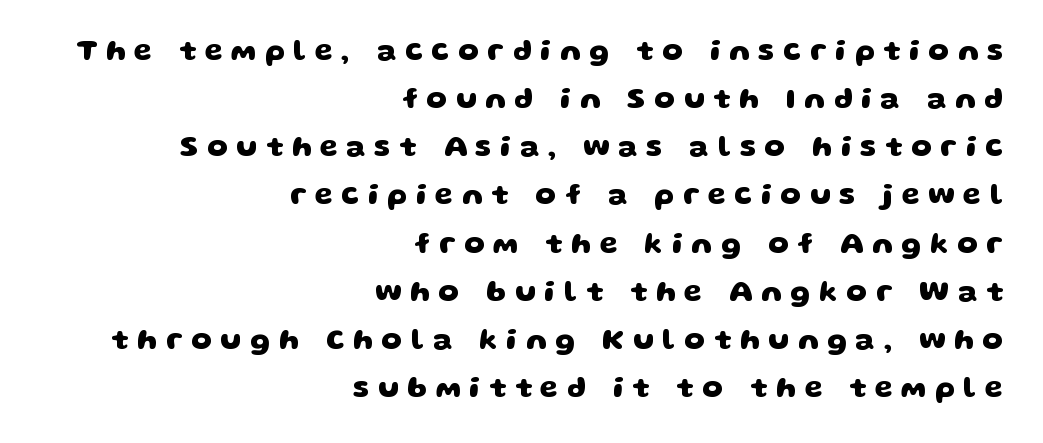
The image shows 29 px heavy, wide sans-serif type; set right-aligned, normal line spacing (1.66x), unusually wide letter spacing (+0.3 em), not underlined; low stroke contrast and a large x-height.
